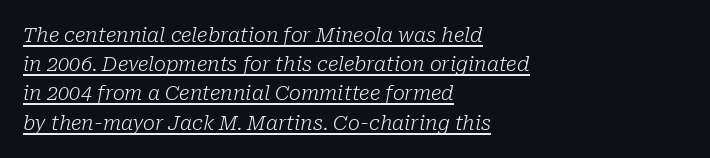
{"italic": "yes", "lean": "right", "slant_degrees": 10, "bold": "no", "underline": "yes", "align": "left", "line_spacing": "normal", "line_spacing_ratio": 1.46, "letter_spacing": "normal", "letter_spacing_em": 0.0, "glyph_px": 20}
